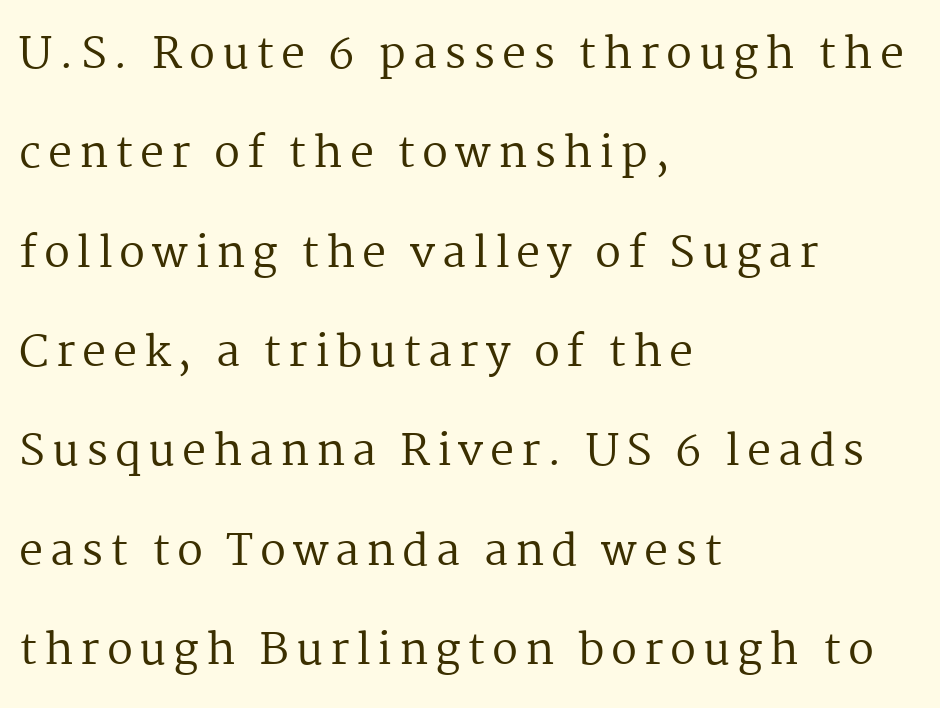
Q: Is the text bold? A: No.
Q: Is the text italic (slanted)? A: No, it is upright.
Q: Is the typeface a serif or a sans-serif typeface? A: Serif.
Q: Is the text underlined? A: No.
Q: How is the paragraph aligned? A: Left-aligned.
Q: Is the spacing between lines tight, normal or loose? A: Loose.
Q: Width (condensed, normal, or wide)? A: Normal.
Q: Stroke contrast? A: Medium.
Q: x-height? A: Medium.
Q: Monospaced? A: No.
